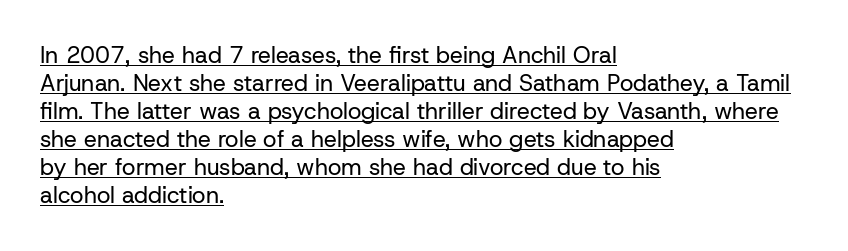
Q: Is the text bold? A: No.
Q: Is the text italic (slanted)? A: No, it is upright.
Q: Is the text underlined? A: Yes.
Q: How is the paragraph aligned? A: Left-aligned.
Q: Is the spacing between letters normal or unusually wide? A: Normal.
